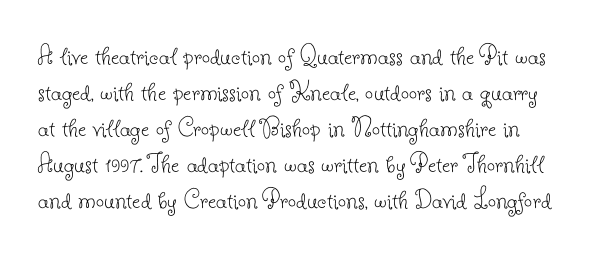
The image shows 29 px thin serif type, upright; set line spacing 1.24x, normal letter spacing, not underlined; low stroke contrast and a small x-height.
